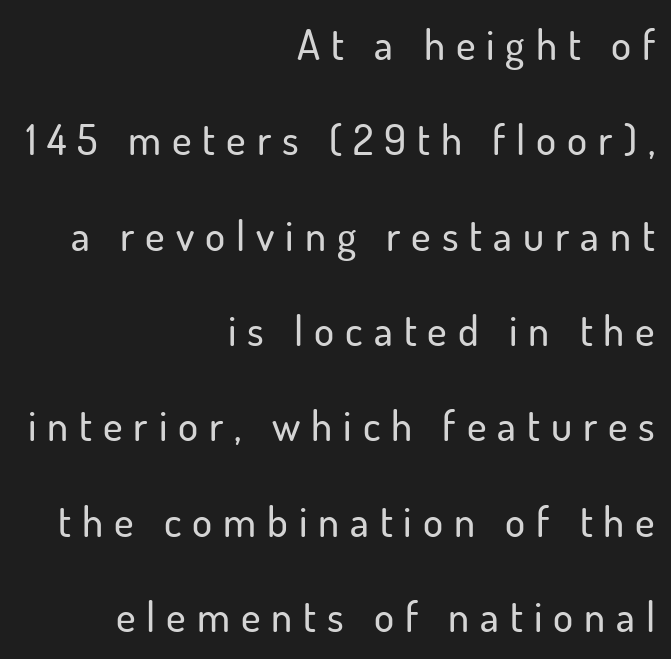
The image shows 42 px sans-serif type, upright; set right-aligned, loose line spacing (2.27x), unusually wide letter spacing (+0.26 em), not underlined; low stroke contrast and a small x-height.
